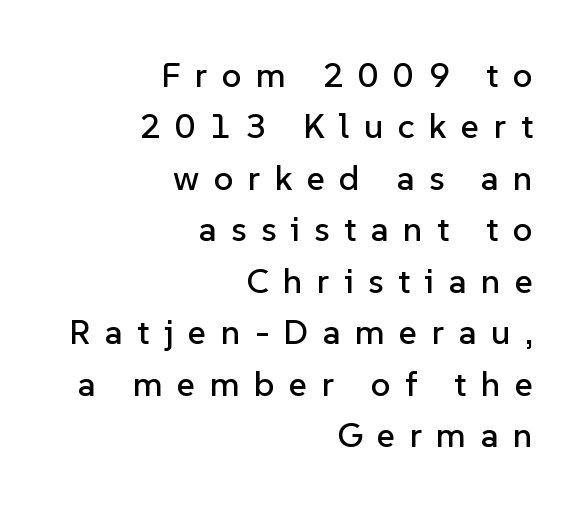
Is this a sans? Yes — the strokes have no serifs. Leading matches the norm, producing a regular column. If you drew a line through each stem, it would be perfectly vertical. The specimen omits any rule beneath the text block's lines. The face used here is proportionally spaced, like ordinary book or web type.
